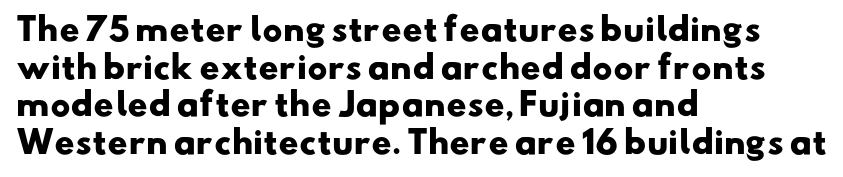
No extra tracking has been applied to these lines. The characters display no serif detailing; their extremities are plain. On the weight axis this lands at bold, roughly 700. Proportional: the letters do not fall into vertical columns.
